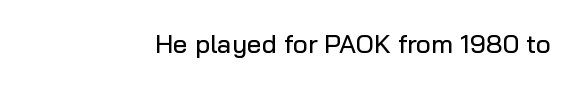
Is there any slant? The stems are plumb. Descenders are the only things crossing below the line. The line texture is even and compact thanks to regular tracking.
